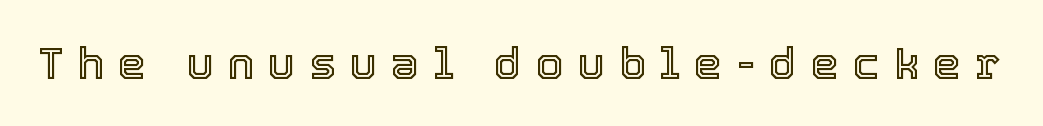
Q: Is the text italic (slanted)? A: No, it is upright.
Q: Is the text underlined? A: No.
Q: Is the spacing between letters normal or unusually wide? A: Unusually wide.
Q: Width (condensed, normal, or wide)? A: Normal.
Q: x-height? A: Medium.
Q: Monospaced? A: No.
